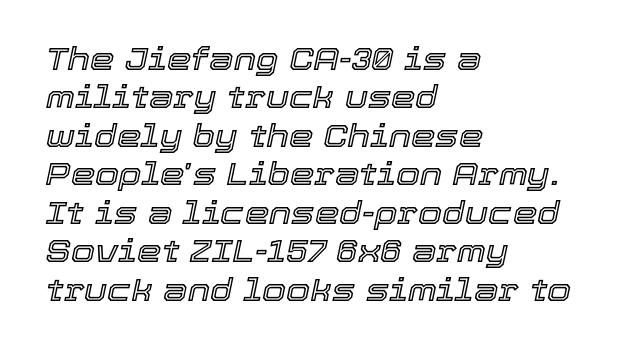
{"italic": "yes", "lean": "right", "slant_degrees": 12, "width": "normal", "x_height": "medium", "monospaced": "no", "underline": "no", "align": "left", "line_spacing_ratio": 1.24, "letter_spacing": "normal", "letter_spacing_em": 0.0, "glyph_px": 31}
